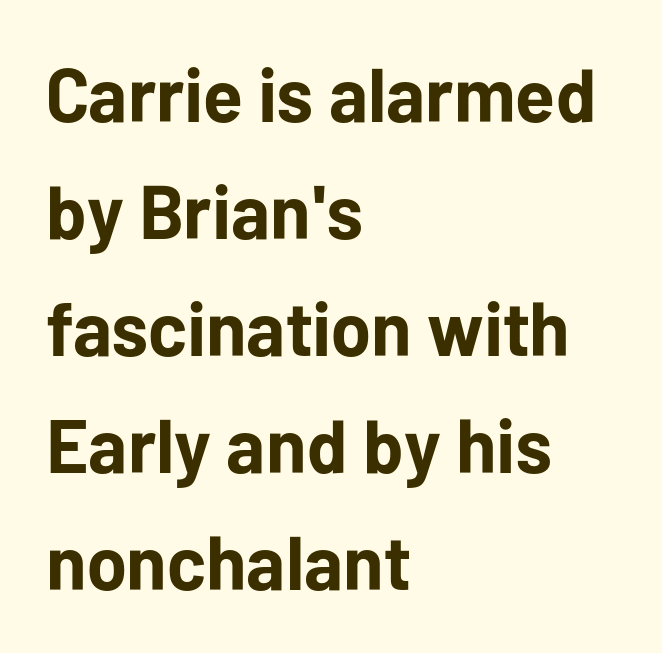
The image shows 76 px bold sans-serif type, upright; set left-aligned, normal line spacing (1.54x), normal letter spacing, not underlined; low stroke contrast and a medium x-height.
